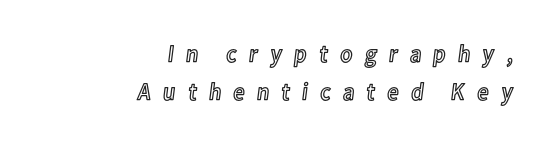
{"underline": "no", "align": "right", "line_spacing": "normal", "line_spacing_ratio": 1.52, "letter_spacing": "wide", "letter_spacing_em": 0.45, "glyph_px": 25}
